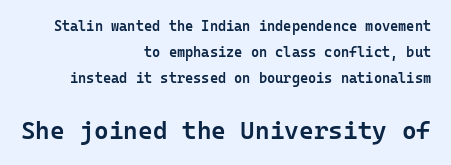
Q: Is the text bold? A: Semi-bold.
Q: Is the text italic (slanted)? A: No, it is upright.
Q: Is the text underlined? A: No.
Q: How is the paragraph aligned? A: Right-aligned.
Q: Is the spacing between letters normal or unusually wide? A: Normal.
Q: Which block of text is set in a larger size, the first (top) or the second (bottom)? A: The second (bottom) one.
